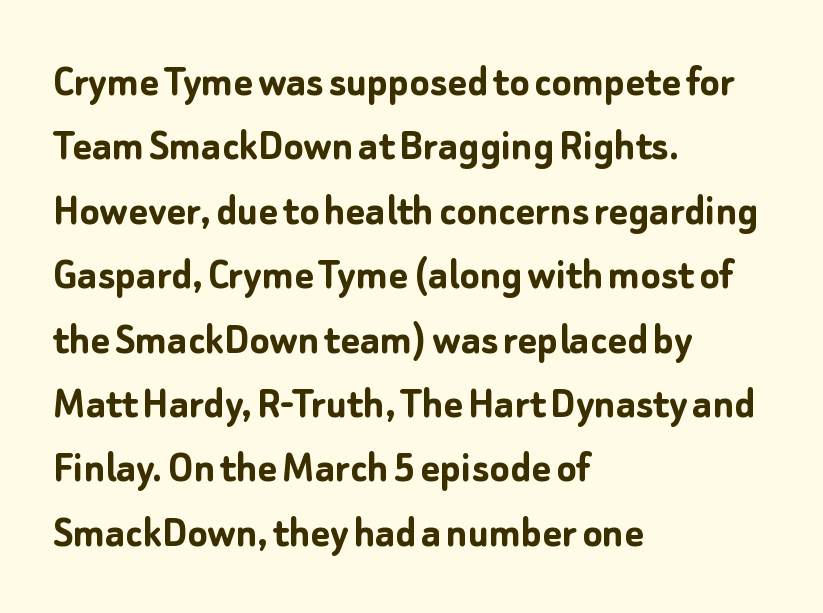
A roman cut, with each character standing at attention. The face used here is proportionally spaced, like ordinary book or web type. Each line starts at the same left margin while the right side varies. Compared with typical paragraphs, the rows here are spaced about the same. The type family on display is of the sans-serif kind. Observe the ordinary spacing: letters are neighbours, not strangers.
